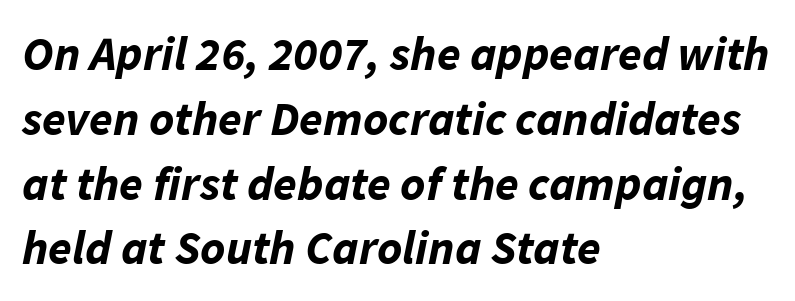
The passage shown is typed in a proportional face where columns would drift. The font's italic variant was chosen for this text. The passage is arranged the way most books set body copy — flush left. Compared with an ordinary text face, these strokes are far heavier — a full bold. These lines keep a tight, regular rhythm from letter to letter.
